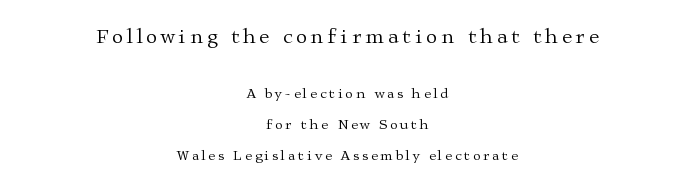
{"italic": "no", "bold": "no", "underline": "no", "align": "center", "line_spacing": "loose", "line_spacing_ratio": 2.2, "letter_spacing": "wide", "letter_spacing_em": 0.2, "larger_block": "first", "size_ratio": 1.43, "glyph_px": 20}
